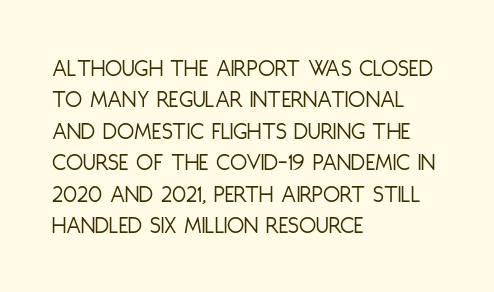
{"italic": "no", "bold": "no", "underline": "no", "align": "left", "line_spacing": "normal", "line_spacing_ratio": 1.26, "letter_spacing": "normal", "letter_spacing_em": 0.0, "glyph_px": 25}
